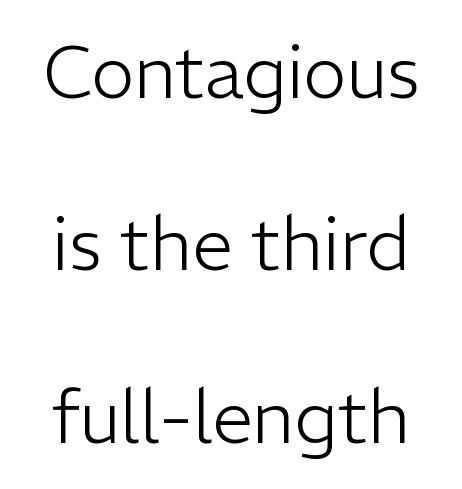
Q: Is the text bold? A: No.
Q: Is the text italic (slanted)? A: No, it is upright.
Q: Is the typeface a serif or a sans-serif typeface? A: Sans-serif.
Q: Is the text underlined? A: No.
Q: Is the spacing between letters normal or unusually wide? A: Normal.
Q: Is the spacing between lines tight, normal or loose? A: Loose.
Q: Width (condensed, normal, or wide)? A: Normal.
Q: Stroke contrast? A: Low.
Q: x-height? A: Medium.
Q: Monospaced? A: No.
